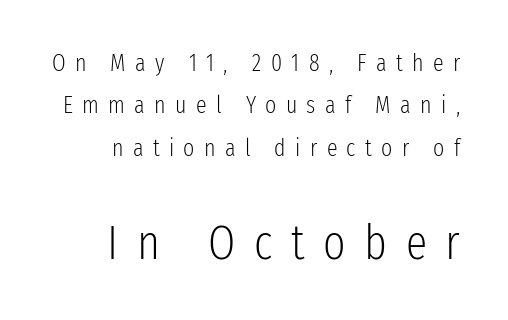
This sample uses an upright cut, with every glyph sitting square on the baseline. A typesetter would call this heavily tracked-out type. The letters advance in unequal steps, a hallmark of proportional type. Plain, unruled lines of type. The later block is typeset at a bigger size than the earlier block. The face looks like a standard text weight, possibly lighter.
